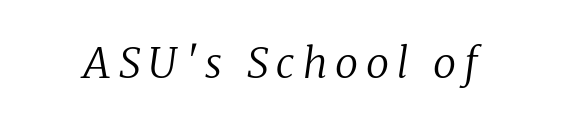
The image shows 42 px regular-weight serif type, italic (leaning right); set not underlined; low stroke contrast and a medium x-height.
